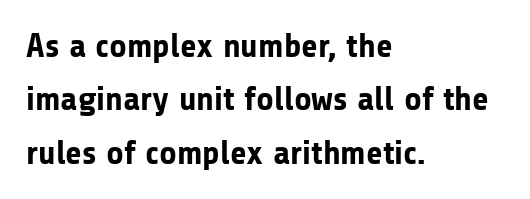
The letters advance in unequal steps, a hallmark of proportional type. Layout note: lines flush left. You can tell from the bare stems that sans-serif type was used. Beneath every word, the page is bare. Heft: maximum for text — a bold.
